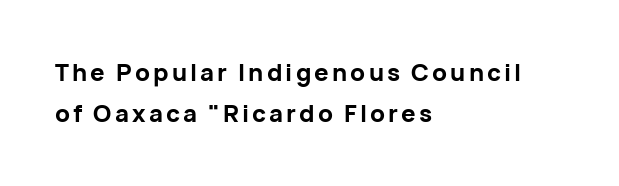
{"italic": "no", "bold": "yes", "underline": "no", "align": "left", "line_spacing_ratio": 1.72, "glyph_px": 24}
